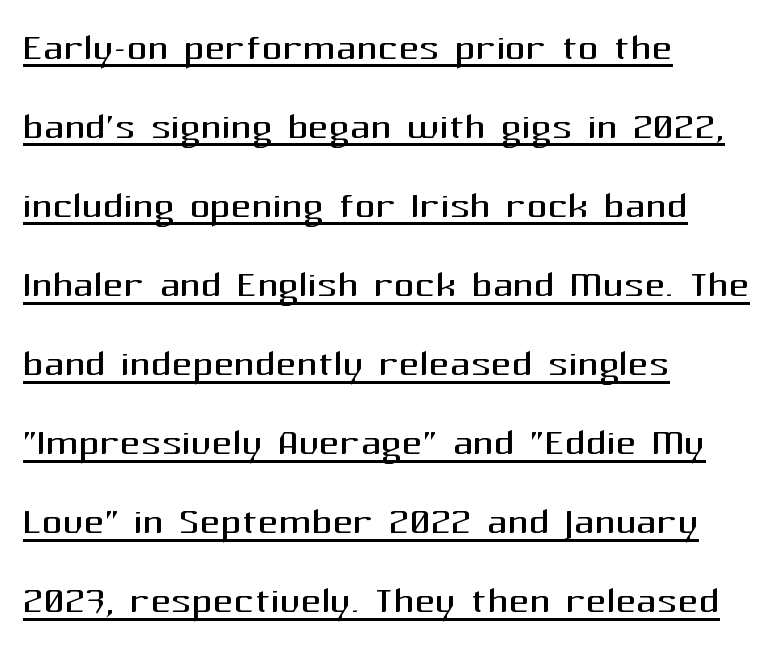
The image shows 51 px regular-weight sans-serif type, upright; set left-aligned, normal line spacing (1.55x), normal letter spacing, underlined; medium stroke contrast and a medium x-height.
